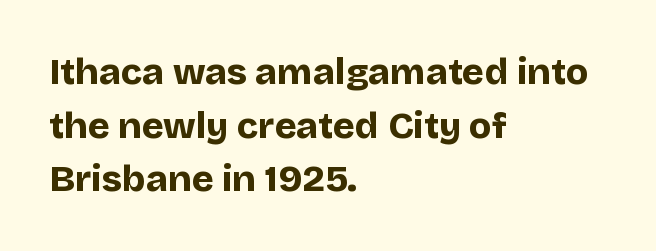
The image shows 37 px bold sans-serif type, upright; set left-aligned, normal line spacing (1.45x), normal letter spacing, not underlined; low stroke contrast and a large x-height.
